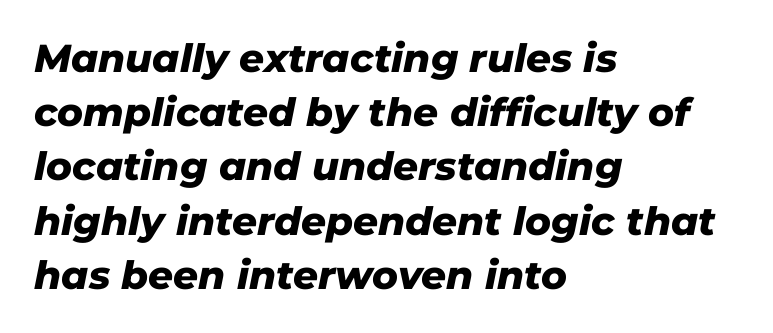
The image shows 39 px heavy type, italic (leaning right); set left-aligned, normal line spacing (1.39x), normal letter spacing, not underlined; low stroke contrast and a medium x-height.
